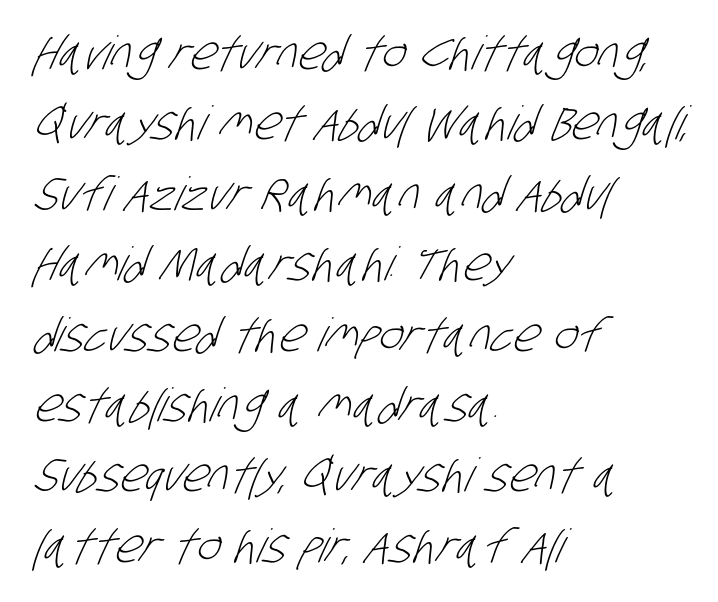
The image shows 46 px light, condensed sans-serif type; set left-aligned, normal line spacing (1.53x), normal letter spacing, not underlined; low stroke contrast and a large x-height.
